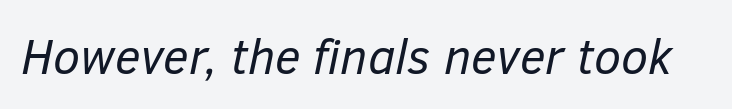
Note the varied advance widths — an 'i' is clearly narrower than an 'm'. Tracking value appears to be zero — textbook default spacing. The letters are slanted; this is an italic face. Weight: in the light-to-regular range. Only glyphs here, with clear space below each row.
